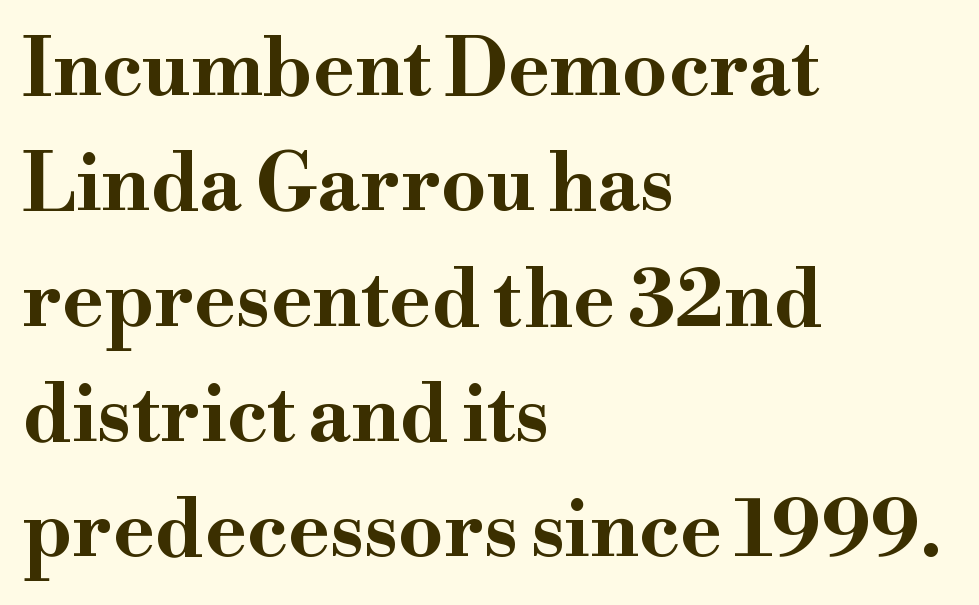
Q: Is the text bold? A: Yes.
Q: Is the text italic (slanted)? A: No, it is upright.
Q: Is the typeface a serif or a sans-serif typeface? A: Serif.
Q: Is the text underlined? A: No.
Q: How is the paragraph aligned? A: Left-aligned.
Q: Is the spacing between letters normal or unusually wide? A: Normal.
Q: Is the spacing between lines tight, normal or loose? A: Normal.
Q: Width (condensed, normal, or wide)? A: Wide.
Q: Stroke contrast? A: High.
Q: x-height? A: Small.
Q: Monospaced? A: No.
